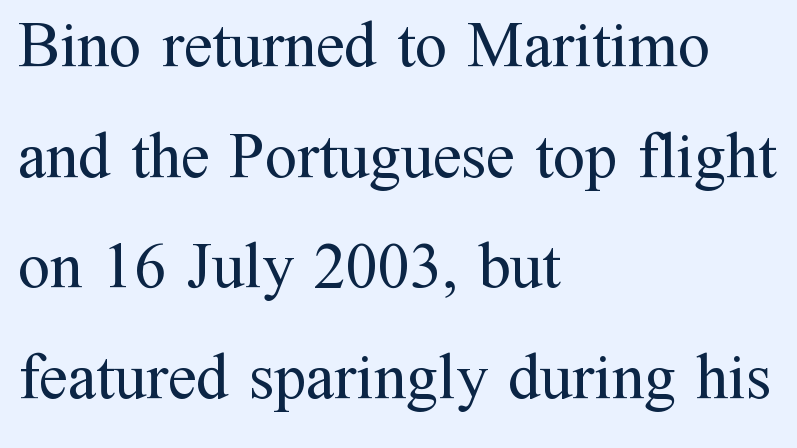
Q: Is the text bold? A: No.
Q: Is the text italic (slanted)? A: No, it is upright.
Q: Is the typeface a serif or a sans-serif typeface? A: Serif.
Q: Is the text underlined? A: No.
Q: How is the paragraph aligned? A: Left-aligned.
Q: Is the spacing between letters normal or unusually wide? A: Normal.
Q: Width (condensed, normal, or wide)? A: Normal.
Q: Stroke contrast? A: Medium.
Q: x-height? A: Medium.
Q: Monospaced? A: No.
